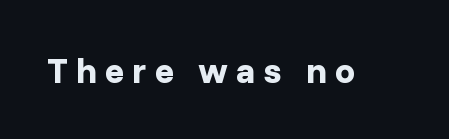
The image shows 36 px bold sans-serif type, upright; set unusually wide letter spacing (+0.22 em), not underlined; low stroke contrast and a medium x-height.
